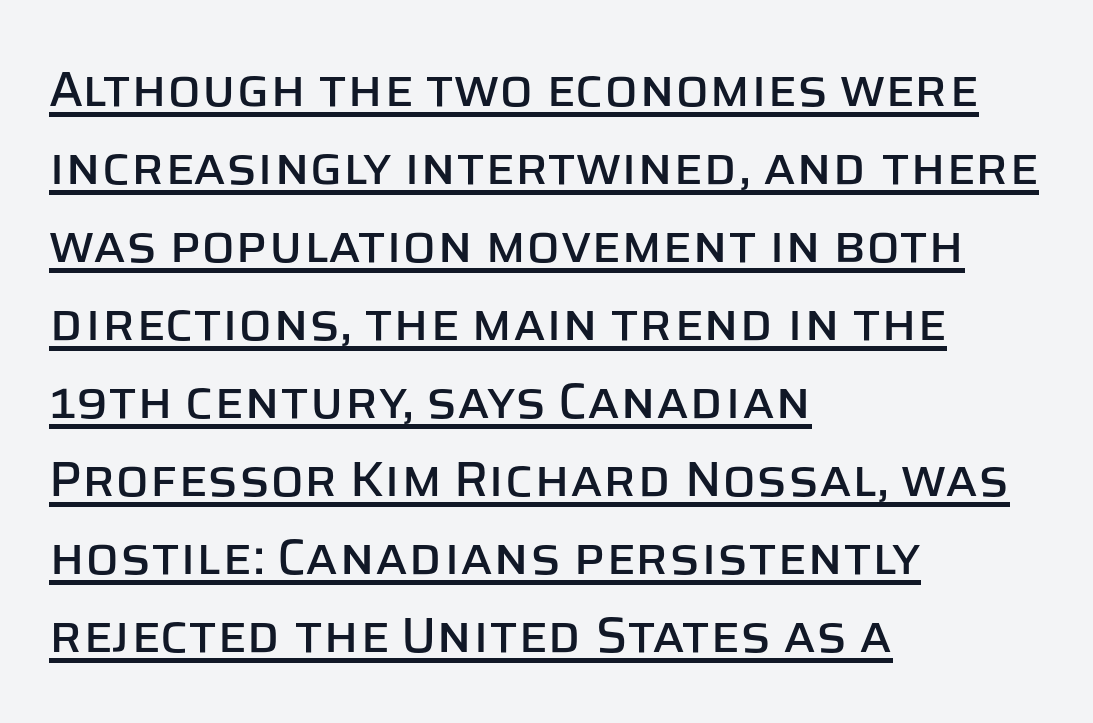
The image shows 50 px sans-serif type, upright; set left-aligned, normal line spacing (1.56x), normal letter spacing, underlined; low stroke contrast and a large x-height.
